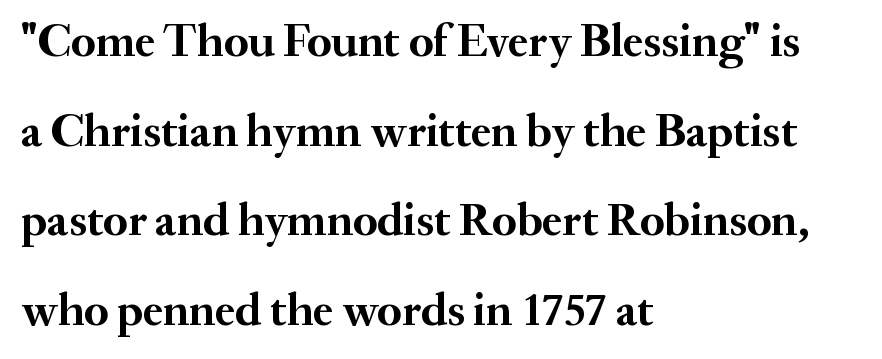
{"serif": "yes", "italic": "no", "bold": "yes", "weight": "semibold", "width": "normal", "stroke_contrast": "medium", "x_height": "small", "monospaced": "no", "underline": "no", "align": "left", "line_spacing": "loose", "line_spacing_ratio": 1.95, "letter_spacing": "normal", "letter_spacing_em": 0.0, "glyph_px": 46}
